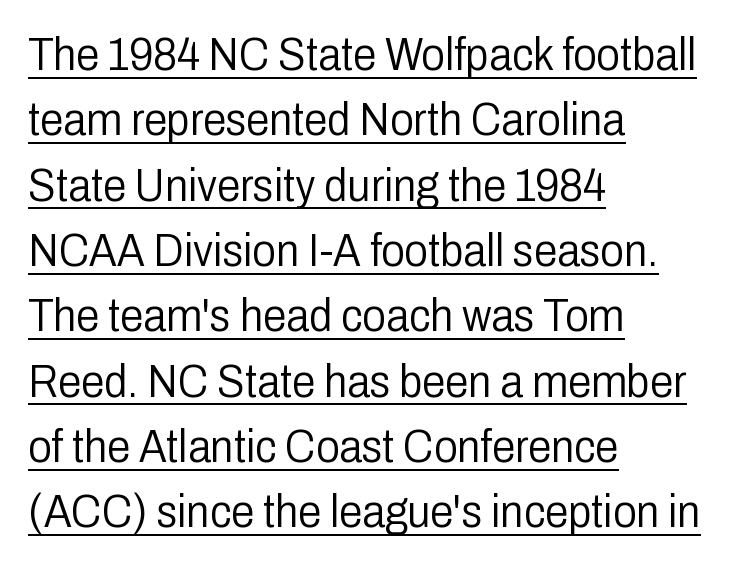
The image shows 47 px light, condensed sans-serif type, upright; set left-aligned, normal line spacing (1.39x), normal letter spacing, underlined; low stroke contrast and a medium x-height.
